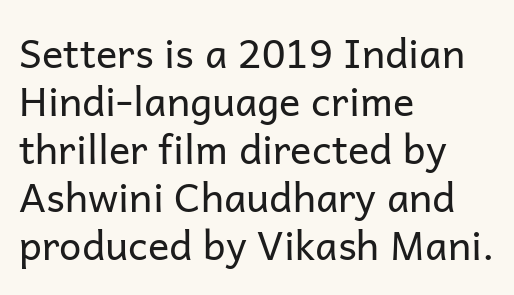
Q: Is the text bold? A: No.
Q: Is the text italic (slanted)? A: No, it is upright.
Q: Is the typeface a serif or a sans-serif typeface? A: Sans-serif.
Q: Is the text underlined? A: No.
Q: How is the paragraph aligned? A: Left-aligned.
Q: Is the spacing between letters normal or unusually wide? A: Normal.
Q: Width (condensed, normal, or wide)? A: Normal.
Q: Stroke contrast? A: Low.
Q: x-height? A: Medium.
Q: Monospaced? A: No.
